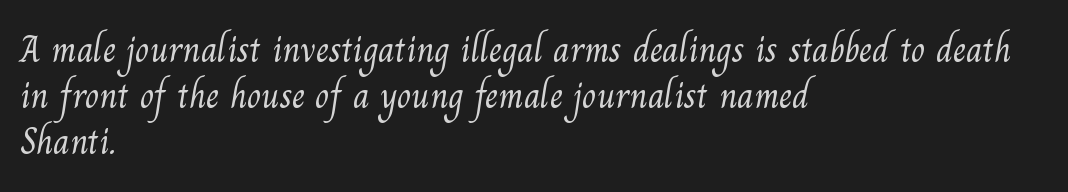
The lines sit at an ordinary, default distance from one another. Varying glyph widths throughout — classic text-font behaviour. No extra ink here — the face is not bold. The letters carry serifs — small finishing strokes at the ends of their stems.
